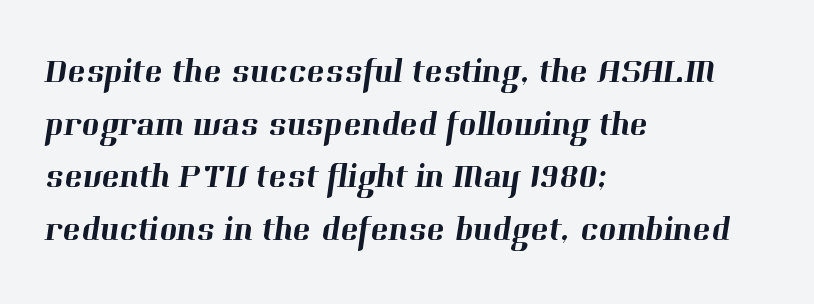
The image shows 34 px serif type; set left-aligned, normal line spacing (1.55x), normal letter spacing, not underlined; high stroke contrast and a medium x-height.
